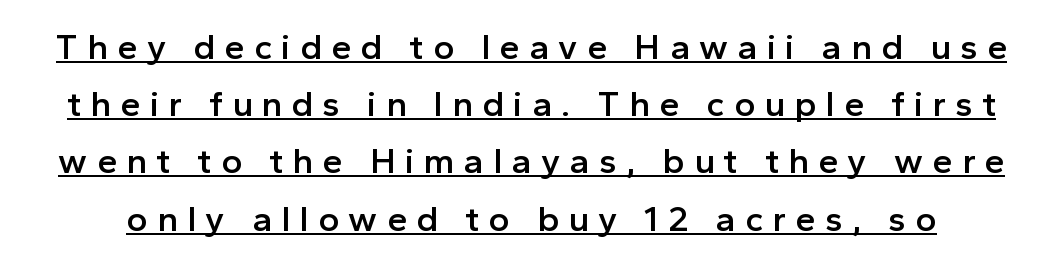
The line-height multiplier appears to be the usual default. The face used here is a sans, in the tradition of grotesques and geometrics. The lettering holds an erect, upright posture throughout. The face used here appears with an underline applied. Display-style spreading of the glyphs; the letterfit is very open.
